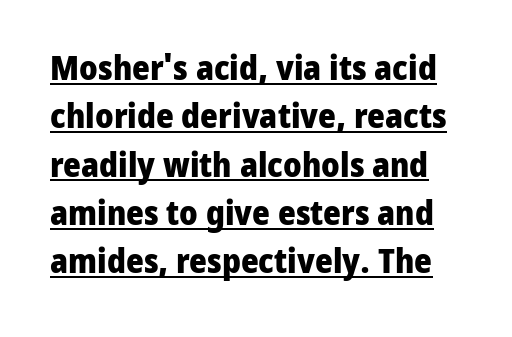
The line-height multiplier appears to be the usual default. Varying glyph widths throughout — classic text-font behaviour. Characters follow at the spacing the type designer built in. The sample's only ornament is a line tracing under the words.
